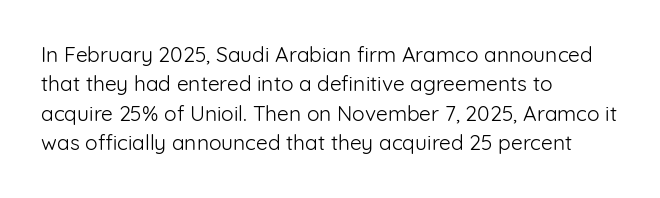
The image shows 21 px text type, upright; set left-aligned, normal line spacing (1.4x), normal letter spacing, not underlined.
